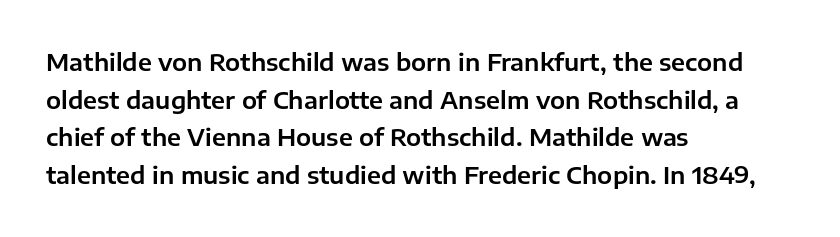
{"italic": "no", "underline": "no", "align": "left", "line_spacing": "normal", "line_spacing_ratio": 1.57, "letter_spacing": "normal", "letter_spacing_em": 0.0, "glyph_px": 24}
